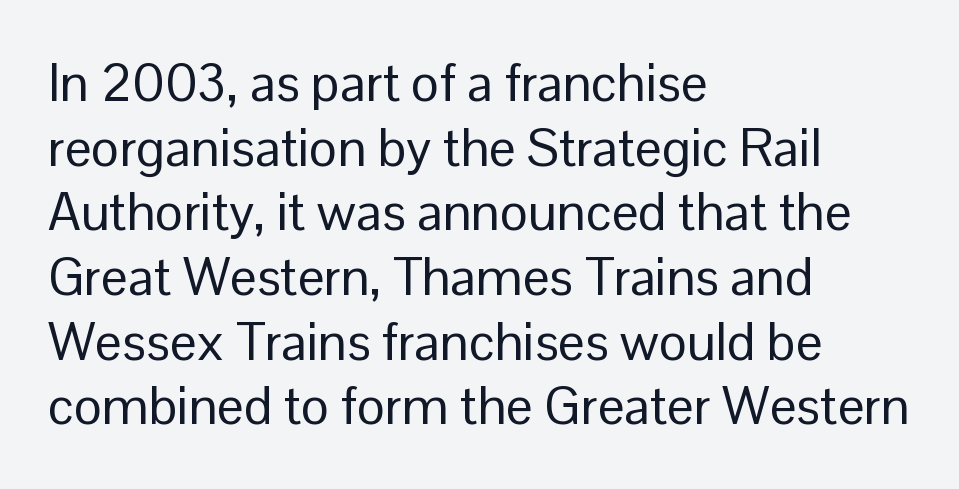
The image shows 53 px regular-weight sans-serif type, upright; set left-aligned, line spacing 1.22x, normal letter spacing, not underlined; low stroke contrast and a medium x-height.
